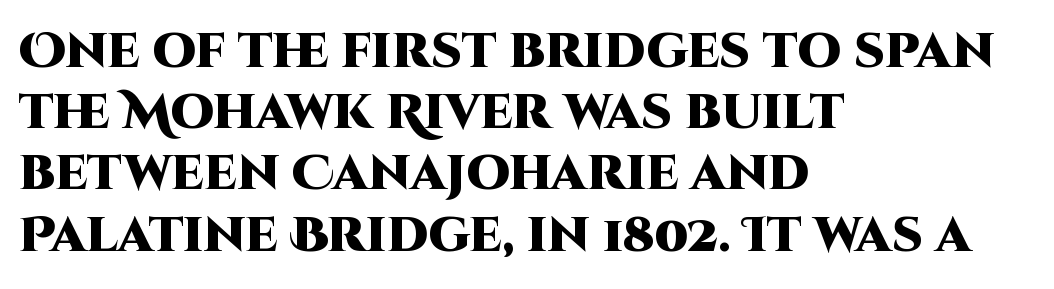
{"serif": "no", "italic": "no", "bold": "yes", "weight": "heavy", "width": "normal", "stroke_contrast": "high", "x_height": "large", "monospaced": "no", "underline": "no", "align": "left", "line_spacing": "normal", "line_spacing_ratio": 1.25, "letter_spacing": "normal", "letter_spacing_em": 0.0, "glyph_px": 49}
